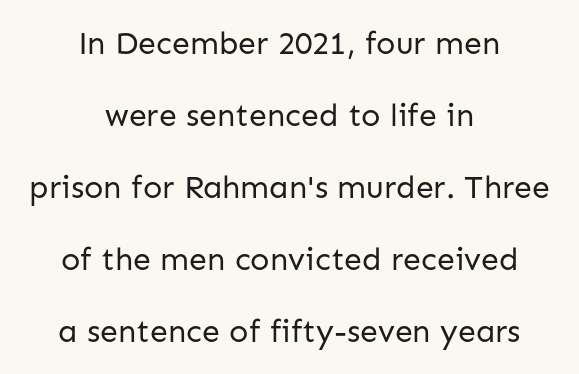
The image shows 32 px regular-weight sans-serif type, upright; set centered, loose line spacing (2.25x), normal letter spacing, not underlined; low stroke contrast and a medium x-height.
